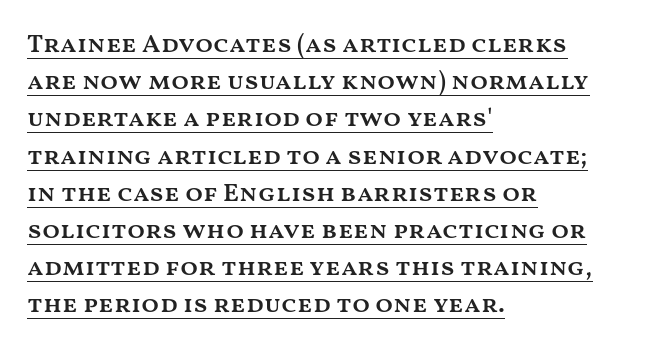
What's the leading like? Ordinary, nothing unusual. This rendering uses left alignment, leaving the right contour irregular. On the weight axis this lands at semibold, roughly 600. The axis of the letterforms is exactly vertical.
